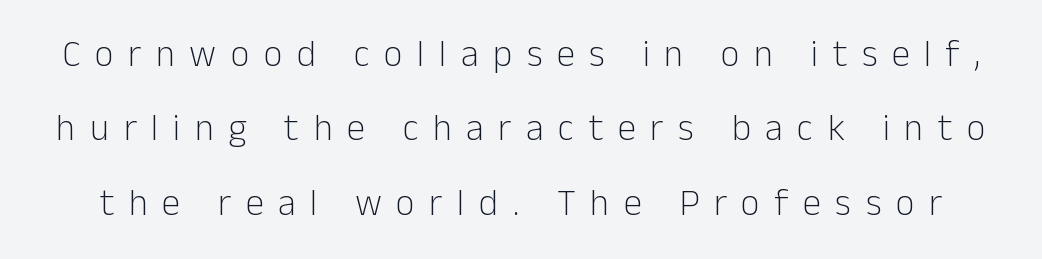
Does the type have serifs? No, each stem ends abruptly. The line texture is sparse and dotted thanks to wide tracking. The leading is generous, giving the passage an open texture. Do the characters align in a grid? No, the font is proportional. Check under the words: just untouched page. Characters remain perfectly vertical along every line.
